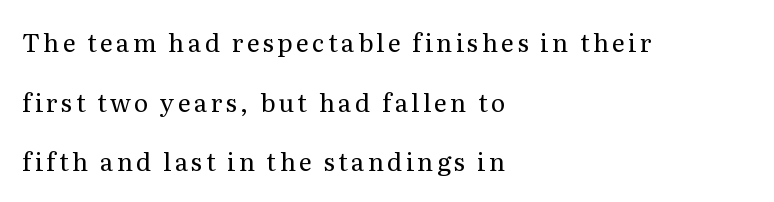
The image shows 25 px text type, upright; set left-aligned, loose line spacing (2.39x), not underlined.
